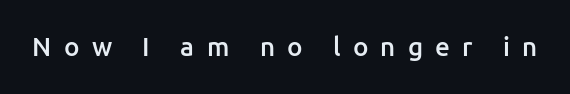
Q: Is the text bold? A: Semi-bold.
Q: Is the text italic (slanted)? A: No, it is upright.
Q: Is the text underlined? A: No.
Q: Is the spacing between letters normal or unusually wide? A: Unusually wide.
